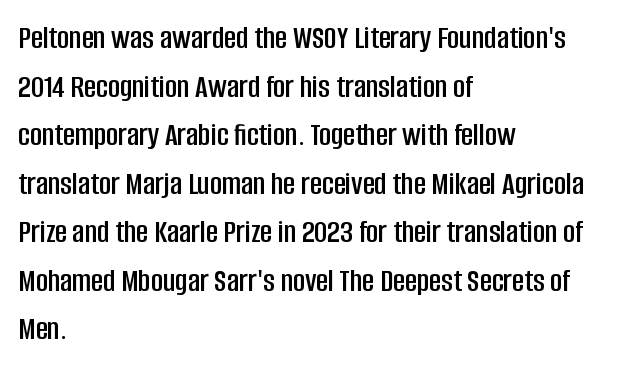
Q: Is the text italic (slanted)? A: No, it is upright.
Q: Is the typeface a serif or a sans-serif typeface? A: Sans-serif.
Q: Is the text underlined? A: No.
Q: How is the paragraph aligned? A: Left-aligned.
Q: Is the spacing between letters normal or unusually wide? A: Normal.
Q: Is the spacing between lines tight, normal or loose? A: Normal.
Q: Width (condensed, normal, or wide)? A: Condensed.
Q: Stroke contrast? A: Low.
Q: x-height? A: Large.
Q: Monospaced? A: No.
